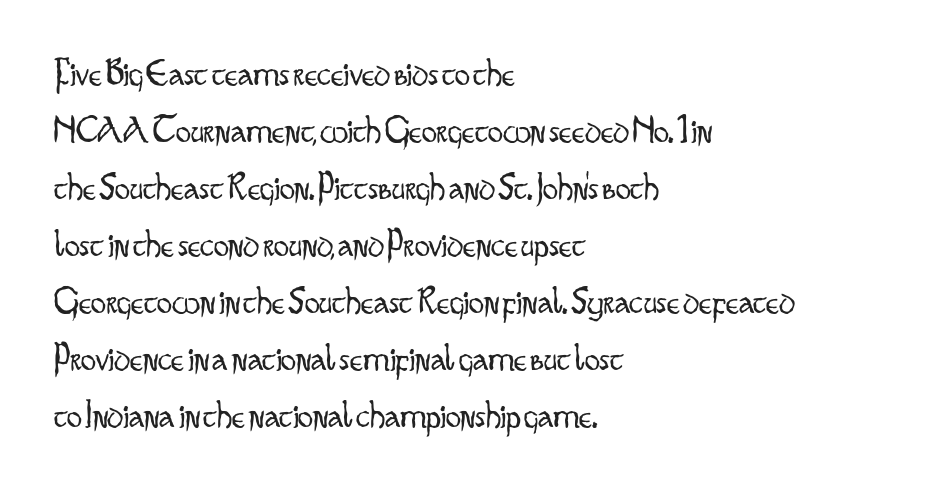
{"serif": "no", "italic": "no", "bold": "no", "weight": "light", "width": "condensed", "stroke_contrast": "low", "x_height": "small", "monospaced": "no", "underline": "no", "align": "left", "line_spacing": "normal", "line_spacing_ratio": 1.5, "letter_spacing": "normal", "letter_spacing_em": 0.0, "glyph_px": 38}
